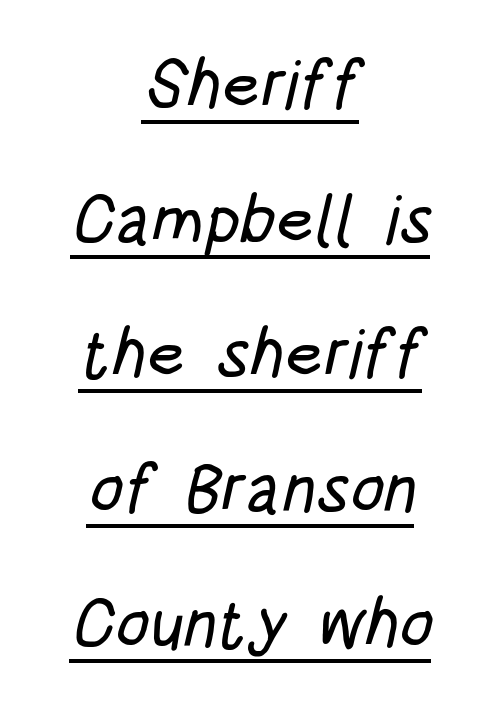
The image shows 67 px condensed sans-serif type; set centered, loose line spacing (2.01x), normal letter spacing, underlined; low stroke contrast and a large x-height.
